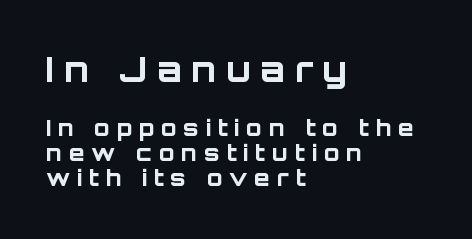
The image shows 35 px bold sans-serif type, upright; set left-aligned, tight line spacing (1.09x), unusually wide letter spacing (+0.29 em), not underlined; the first (top) block is 1.52x larger; low stroke contrast and a large x-height.
